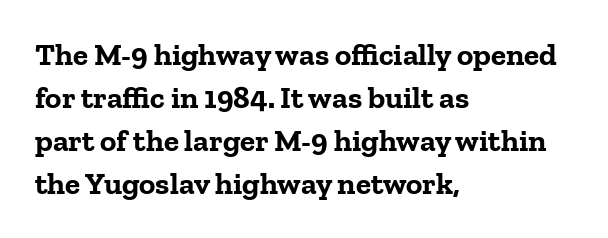
Q: Is the text bold? A: Yes.
Q: Is the text italic (slanted)? A: No, it is upright.
Q: Is the typeface a serif or a sans-serif typeface? A: Serif.
Q: Is the text underlined? A: No.
Q: How is the paragraph aligned? A: Left-aligned.
Q: Is the spacing between letters normal or unusually wide? A: Normal.
Q: Is the spacing between lines tight, normal or loose? A: Normal.
Q: Width (condensed, normal, or wide)? A: Normal.
Q: Stroke contrast? A: Low.
Q: x-height? A: Medium.
Q: Monospaced? A: No.
